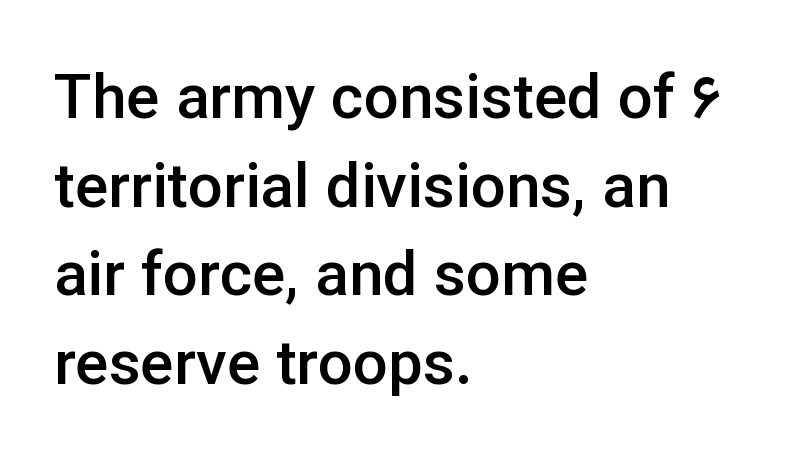
{"serif": "no", "italic": "no", "bold": "semi", "weight": "semibold", "width": "normal", "stroke_contrast": "low", "x_height": "medium", "monospaced": "no", "underline": "no", "align": "left", "line_spacing": "normal", "line_spacing_ratio": 1.43, "letter_spacing": "normal", "letter_spacing_em": 0.0, "glyph_px": 62}
